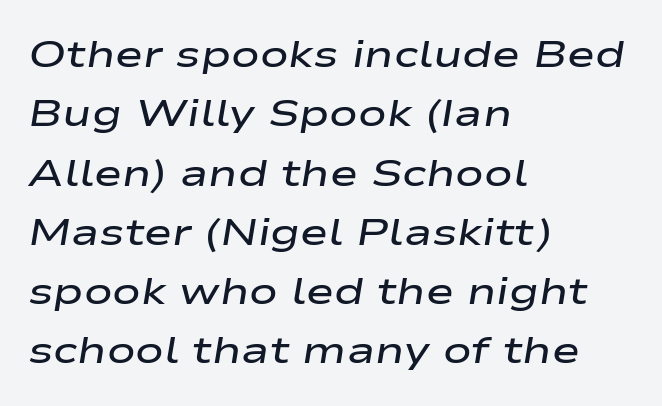
{"italic": "yes", "lean": "right", "slant_degrees": 9, "bold": "semi", "weight": "semibold", "width": "wide", "stroke_contrast": "low", "x_height": "medium", "monospaced": "no", "underline": "no", "align": "left", "line_spacing": "normal", "line_spacing_ratio": 1.56, "letter_spacing": "normal", "letter_spacing_em": 0.0, "glyph_px": 38}
